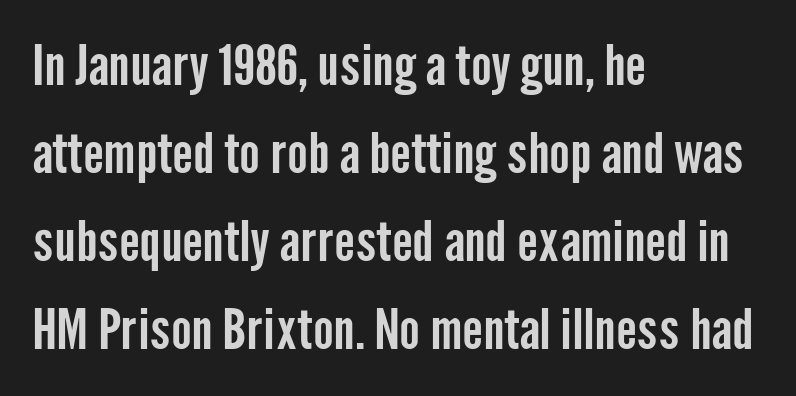
{"serif": "no", "italic": "no", "width": "condensed", "stroke_contrast": "low", "x_height": "medium", "monospaced": "no", "underline": "no", "align": "left", "line_spacing": "normal", "line_spacing_ratio": 1.6, "letter_spacing": "normal", "letter_spacing_em": 0.0, "glyph_px": 55}
